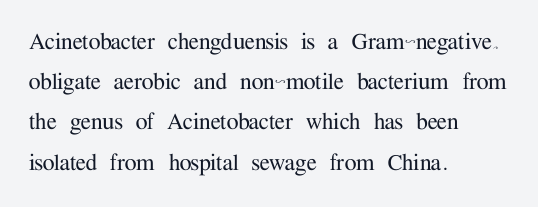
Summary of vertical rhythm: regular, with standard interline spacing. No italicization has been applied; the sample stays upright. One-word summary of the alignment: left. The line texture is even and compact thanks to regular tracking. The space directly below the letters is spotless.
